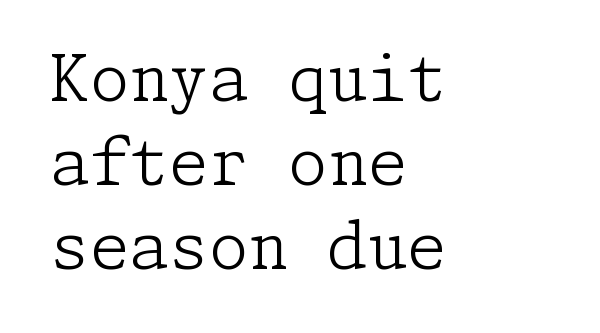
{"serif": "yes", "italic": "no", "bold": "no", "weight": "light", "width": "normal", "stroke_contrast": "low", "x_height": "medium", "underline": "no", "align": "left", "line_spacing": "normal", "line_spacing_ratio": 1.31, "letter_spacing": "normal", "letter_spacing_em": 0.0, "glyph_px": 64}
